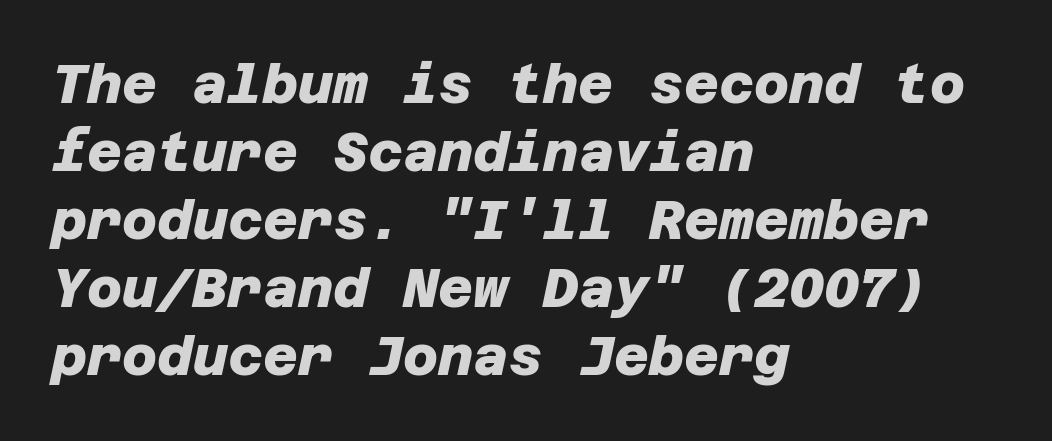
Q: Is the text bold? A: Yes.
Q: Is the typeface a serif or a sans-serif typeface? A: Sans-serif.
Q: Is the text underlined? A: No.
Q: How is the paragraph aligned? A: Left-aligned.
Q: Is the spacing between letters normal or unusually wide? A: Normal.
Q: Is the spacing between lines tight, normal or loose? A: Normal.
Q: Width (condensed, normal, or wide)? A: Normal.
Q: Stroke contrast? A: Low.
Q: x-height? A: Large.
